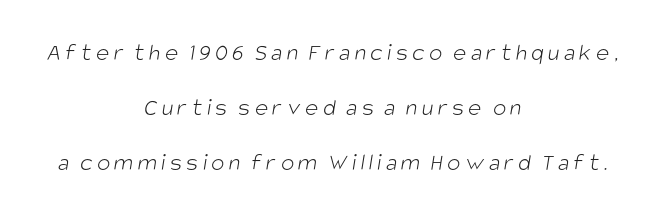
The zone under the glyphs is completely vacant. A quiet, ordinary-to-light weight characterises the typeface. Each new line begins a long way beneath the previous one. The paragraph has two soft edges and a firm central axis.
